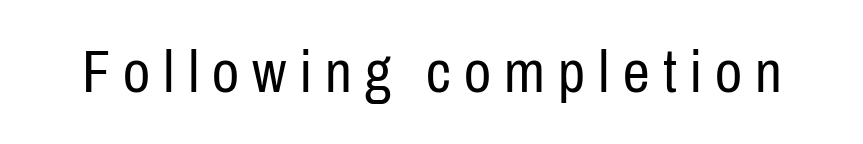
Stroke terminals: plain, sans-serif. Is this a fixed-width face? No — the glyphs have proportional, varying widths. The type is letterspaced generously, with wide tracking. The letters stand straight up with perfectly vertical stems. Letters have the restrained weight of plain body copy at most.
